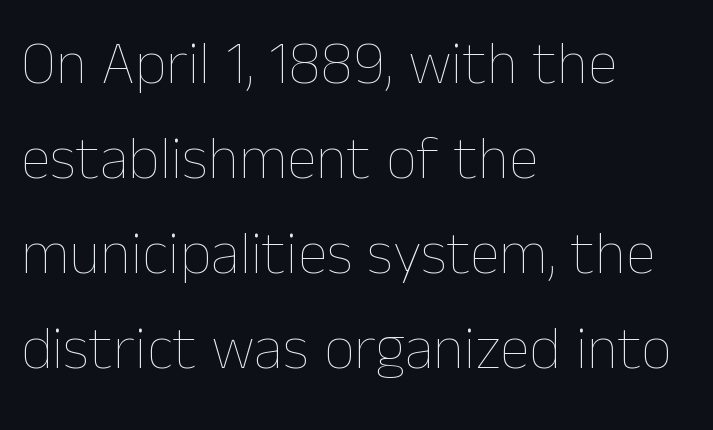
The image shows 61 px thin type, upright; set left-aligned, normal line spacing (1.56x), normal letter spacing, not underlined; low stroke contrast and a medium x-height.
